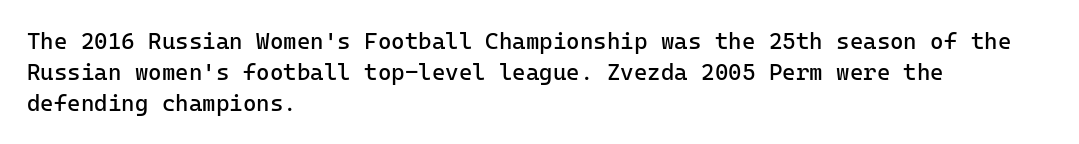
{"italic": "no", "bold": "no", "underline": "no", "align": "left", "line_spacing": "normal", "line_spacing_ratio": 1.34, "letter_spacing": "normal", "letter_spacing_em": 0.0, "glyph_px": 23}
